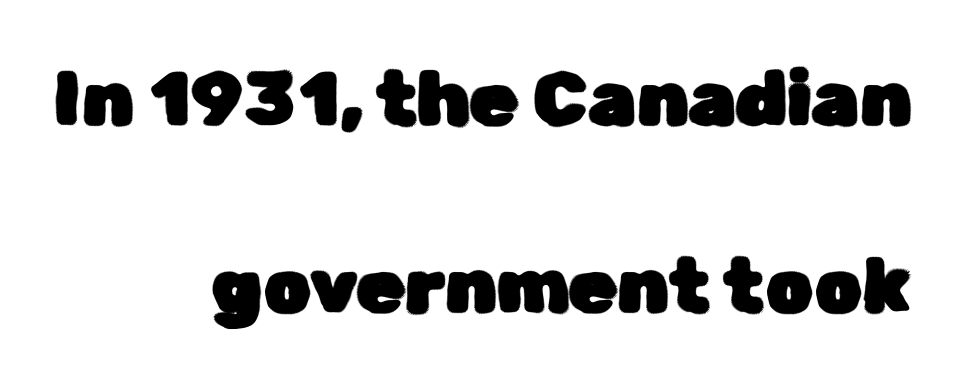
{"serif": "no", "italic": "no", "width": "normal", "stroke_contrast": "low", "x_height": "medium", "monospaced": "no", "underline": "no", "align": "right", "line_spacing": "loose", "line_spacing_ratio": 2.43, "letter_spacing": "normal", "letter_spacing_em": 0.0, "glyph_px": 77}
